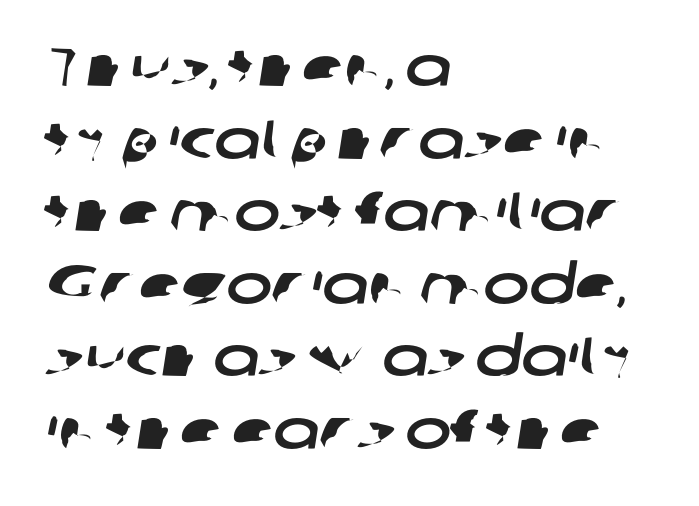
The image shows 55 px wide sans-serif type; set left-aligned, normal line spacing (1.32x), normal letter spacing, not underlined; low stroke contrast and a medium x-height.
